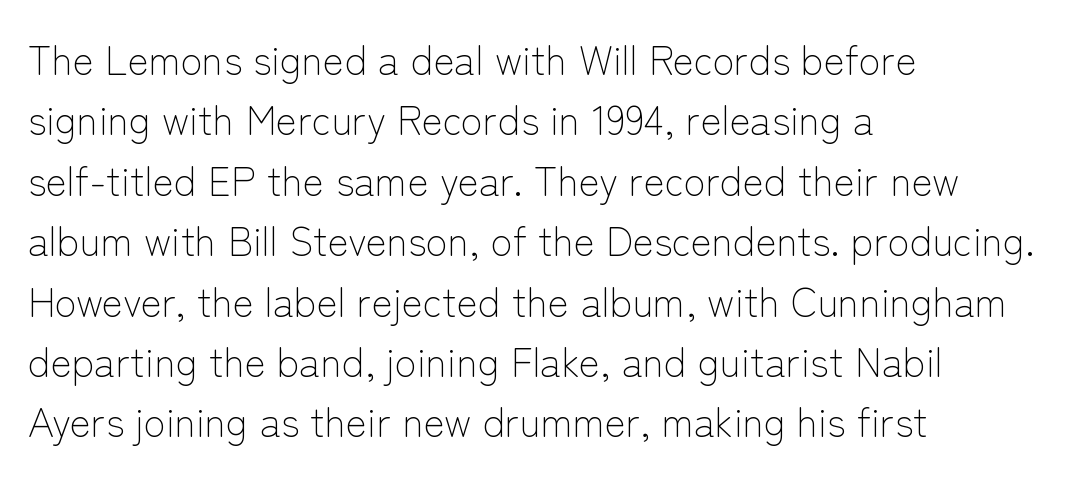
Q: Is the text bold? A: No.
Q: Is the text italic (slanted)? A: No, it is upright.
Q: Is the typeface a serif or a sans-serif typeface? A: Sans-serif.
Q: Is the text underlined? A: No.
Q: How is the paragraph aligned? A: Left-aligned.
Q: Is the spacing between letters normal or unusually wide? A: Normal.
Q: Is the spacing between lines tight, normal or loose? A: Normal.
Q: Width (condensed, normal, or wide)? A: Normal.
Q: Stroke contrast? A: Low.
Q: x-height? A: Medium.
Q: Monospaced? A: No.
